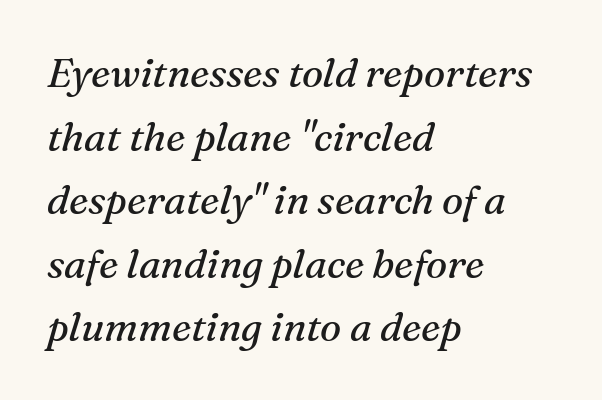
The font is comparable to plain body text, perhaps lighter. The typography opts for an oblique posture over an upright one. Each new line begins a customary step beneath the previous one. This sample uses a serif face. The gaps between neighbouring characters are ordinary and unremarkable. Layout note: lines flush left.
